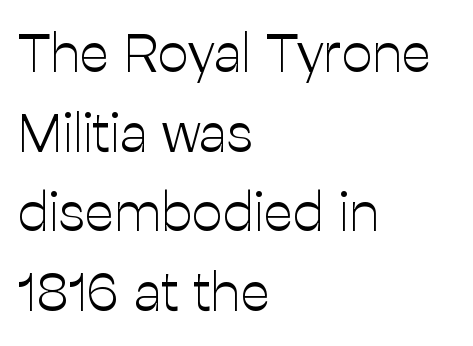
The image shows 55 px light sans-serif type, upright; set left-aligned, normal line spacing (1.45x), normal letter spacing, not underlined; low stroke contrast and a medium x-height.
